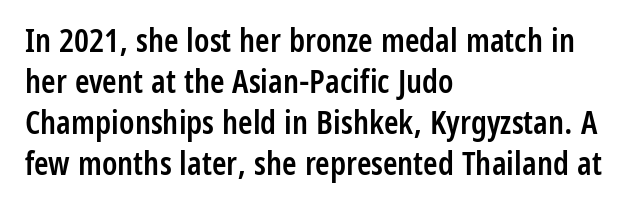
{"serif": "no", "italic": "no", "bold": "semi", "weight": "semibold", "width": "condensed", "stroke_contrast": "low", "x_height": "medium", "monospaced": "no", "underline": "no", "align": "left", "line_spacing_ratio": 1.24, "letter_spacing": "normal", "letter_spacing_em": 0.0, "glyph_px": 33}
